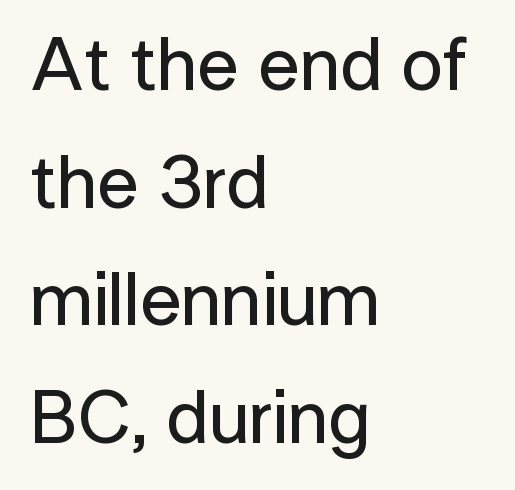
The line texture is even and compact thanks to regular tracking. These lines are set flush left with a ragged right edge. Clear beneath every line of the passage. Notice how the stems are strictly vertical — no italics here.
